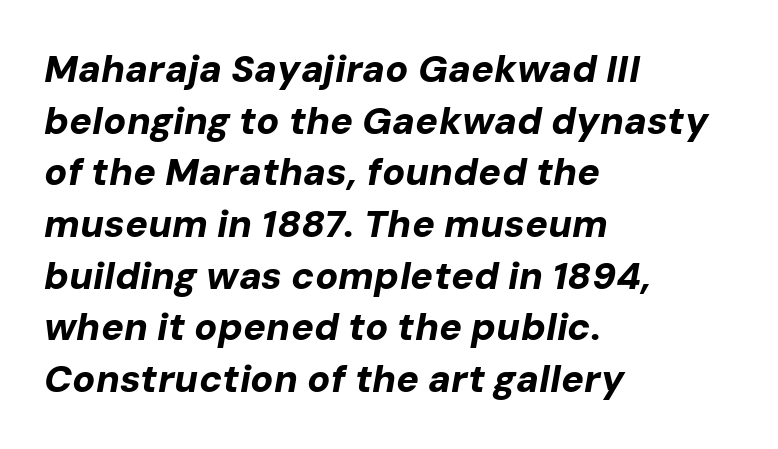
Q: Is the text bold? A: Yes.
Q: Is the text italic (slanted)? A: Yes, it leans right by about 10 degrees.
Q: Is the text underlined? A: No.
Q: How is the paragraph aligned? A: Left-aligned.
Q: Is the spacing between letters normal or unusually wide? A: Normal.
Q: Is the spacing between lines tight, normal or loose? A: Normal.
Q: Width (condensed, normal, or wide)? A: Normal.
Q: Stroke contrast? A: Low.
Q: x-height? A: Medium.
Q: Monospaced? A: No.
